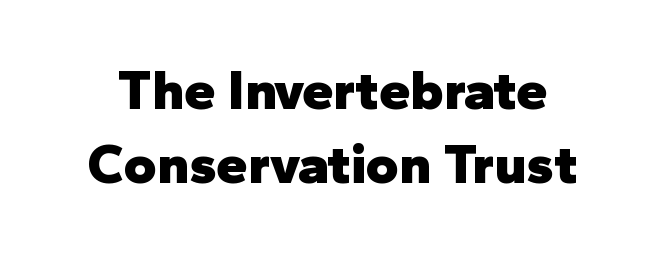
The image shows 56 px heavy sans-serif type, upright; set normal line spacing (1.33x), normal letter spacing, not underlined; low stroke contrast and a medium x-height.
